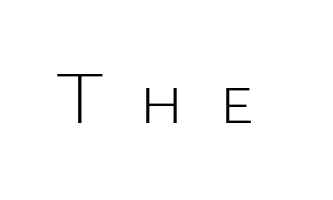
The image shows 74 px light sans-serif type, upright; set unusually wide letter spacing (+0.47 em), not underlined; low stroke contrast and a medium x-height.
